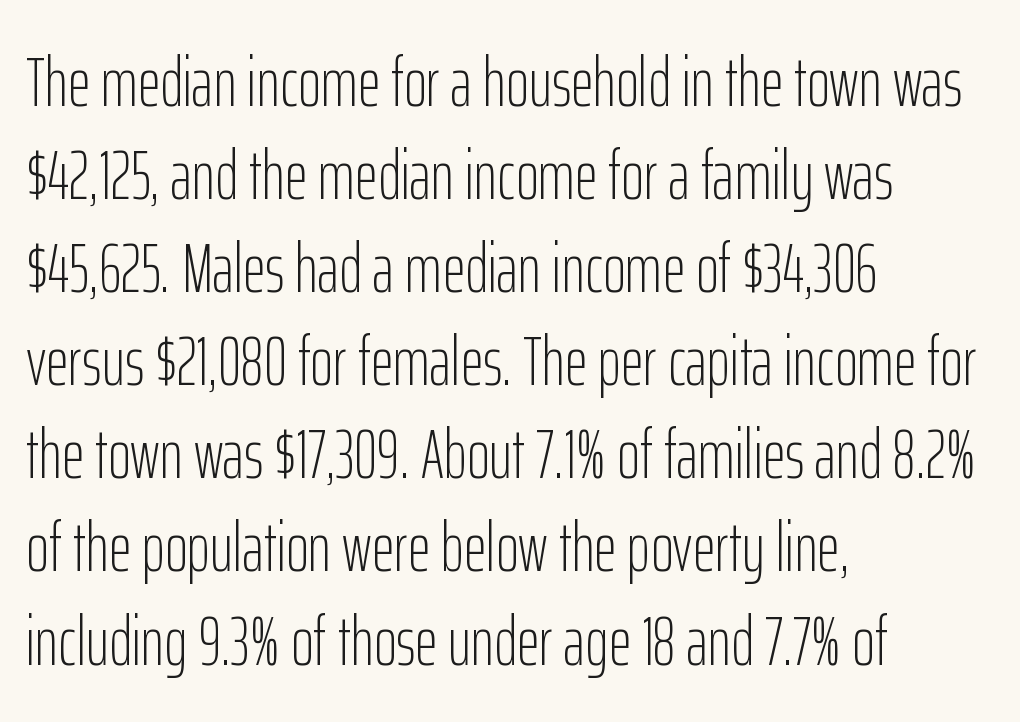
Every row of glyphs begins at an identical x-position on the left. The passage shown stacks its lines at a standard gap. The letters advance in unequal steps, a hallmark of proportional type. This rendering employs a face without finishing strokes, i.e., a sans-serif. Standard letterfit; no display-style spreading of the glyphs. Counters stay open thanks to moderate or lighter strokes.
